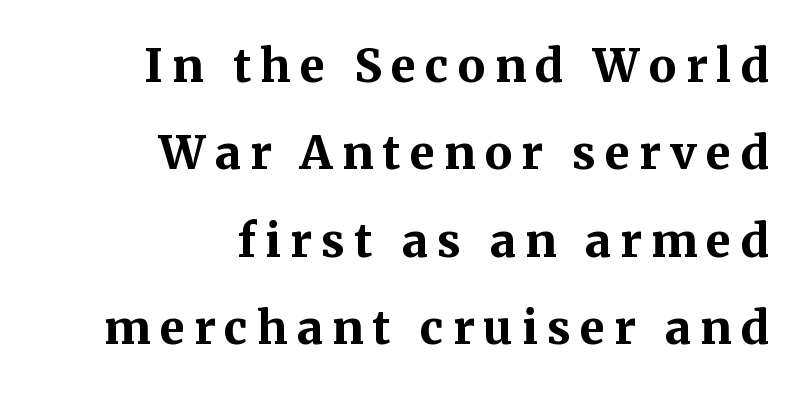
Q: Is the text bold? A: Yes.
Q: Is the text italic (slanted)? A: No, it is upright.
Q: Is the typeface a serif or a sans-serif typeface? A: Serif.
Q: Is the text underlined? A: No.
Q: How is the paragraph aligned? A: Right-aligned.
Q: Is the spacing between letters normal or unusually wide? A: Unusually wide.
Q: Is the spacing between lines tight, normal or loose? A: Loose.
Q: Width (condensed, normal, or wide)? A: Normal.
Q: Stroke contrast? A: Medium.
Q: x-height? A: Medium.
Q: Monospaced? A: No.
